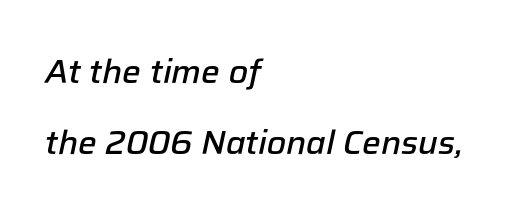
{"italic": "yes", "lean": "right", "slant_degrees": 12, "bold": "semi", "weight": "semibold", "width": "normal", "stroke_contrast": "low", "x_height": "medium", "monospaced": "no", "underline": "no", "align": "left", "line_spacing": "loose", "line_spacing_ratio": 2.16, "letter_spacing": "normal", "letter_spacing_em": 0.0, "glyph_px": 33}
